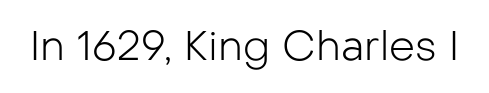
Q: Is the text bold? A: No.
Q: Is the text italic (slanted)? A: No, it is upright.
Q: Is the typeface a serif or a sans-serif typeface? A: Sans-serif.
Q: Is the text underlined? A: No.
Q: Is the spacing between letters normal or unusually wide? A: Normal.
Q: Width (condensed, normal, or wide)? A: Normal.
Q: Stroke contrast? A: Low.
Q: x-height? A: Medium.
Q: Monospaced? A: No.
